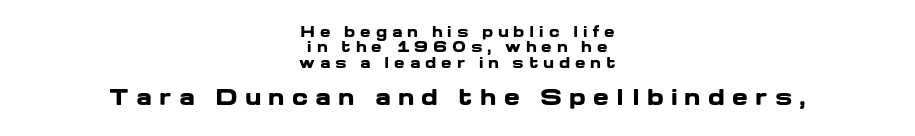
The paragraph shown floats in the horizontal middle. Summary of weight: heavy, a full bold. The foot of each line stays bare and open. The letters are spread apart with noticeably loose tracking.
